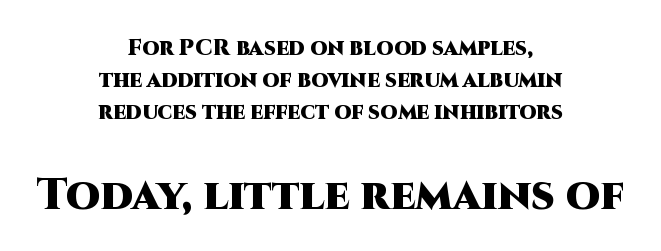
The image shows 44 px heavy sans-serif type, upright; set centered, normal line spacing (1.46x), normal letter spacing, not underlined; the second (bottom) block is 2.0x larger; high stroke contrast and a large x-height.
